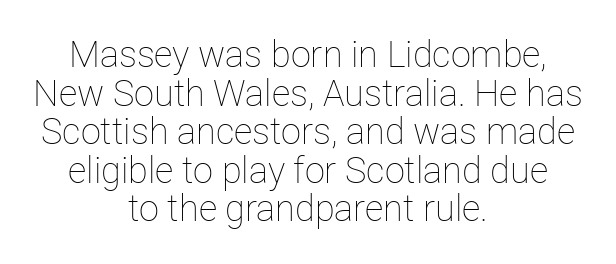
{"italic": "no", "bold": "no", "weight": "thin", "width": "normal", "stroke_contrast": "low", "x_height": "medium", "monospaced": "no", "underline": "no", "align": "center", "line_spacing": "tight", "line_spacing_ratio": 1.07, "letter_spacing": "normal", "letter_spacing_em": 0.0, "glyph_px": 36}
